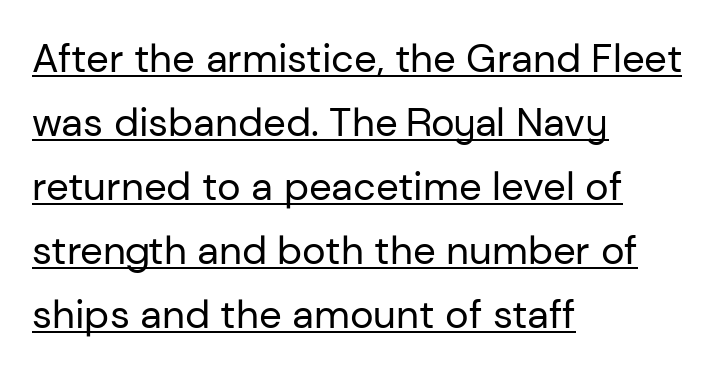
Rendered with straight, roman letterforms. Tracking here is standard; glyphs follow each other at the usual distance. No letter is thick-stroked: the sample isn't bold. This is underlined copy, the kind a proofreader might mark for attention. The leading is moderate, giving the passage an even texture. Character widths vary here, with narrow letters taking less room than wide ones.
